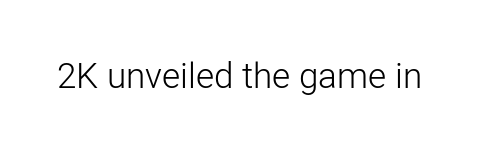
Q: Is the text bold? A: No.
Q: Is the text italic (slanted)? A: No, it is upright.
Q: Is the typeface a serif or a sans-serif typeface? A: Sans-serif.
Q: Is the text underlined? A: No.
Q: Is the spacing between letters normal or unusually wide? A: Normal.
Q: Width (condensed, normal, or wide)? A: Normal.
Q: Stroke contrast? A: Low.
Q: x-height? A: Medium.
Q: Monospaced? A: No.
